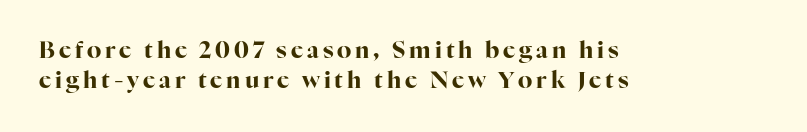
{"italic": "no", "bold": "yes", "underline": "no", "align": "left", "line_spacing": "normal", "line_spacing_ratio": 1.29, "glyph_px": 23}
